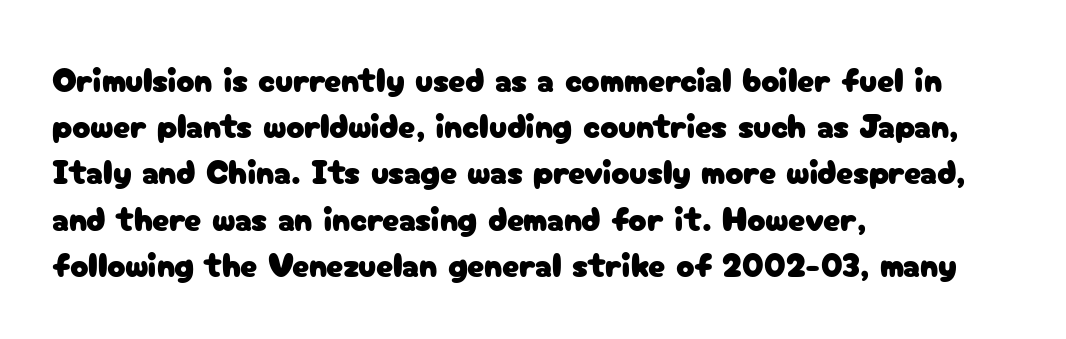
The lettering holds an erect, upright posture throughout. The space beneath each line is pristine and unruled. Regarding serifs, this sample does without them. These lines stack with their left ends in a neat column. The rendering uses natural spacing where letterforms have individual widths.
